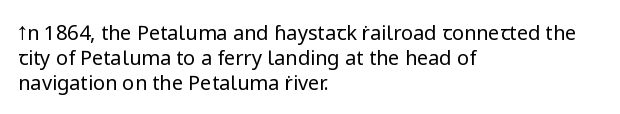
The image shows 20 px text type, upright; set left-aligned, normal line spacing (1.25x), normal letter spacing, not underlined.
